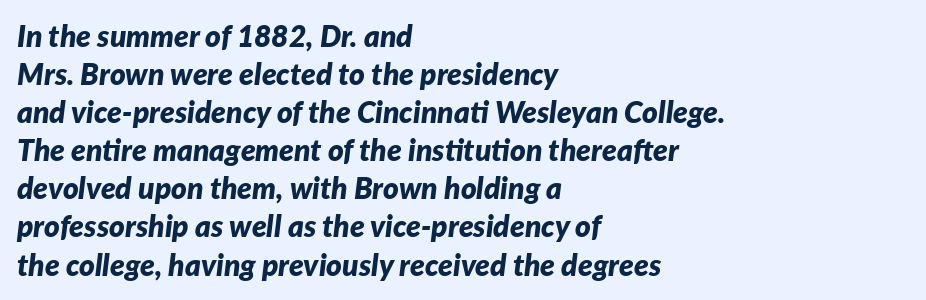
Q: Is the text bold? A: Yes.
Q: Is the text italic (slanted)? A: Yes, it leans right by about 7 degrees.
Q: Is the text underlined? A: No.
Q: How is the paragraph aligned? A: Left-aligned.
Q: Is the spacing between letters normal or unusually wide? A: Normal.
Q: Is the spacing between lines tight, normal or loose? A: Normal.
Q: Width (condensed, normal, or wide)? A: Normal.
Q: Stroke contrast? A: Low.
Q: x-height? A: Medium.
Q: Monospaced? A: No.
